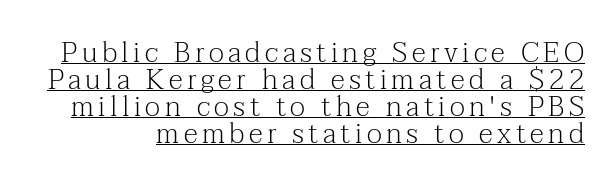
Unbolded letterforms with no extra heft. Is there any slant? The stems are plumb. The block of text is dense from top to bottom, with scant space between rows. The face used here is seriffed, in the tradition of book romans.
